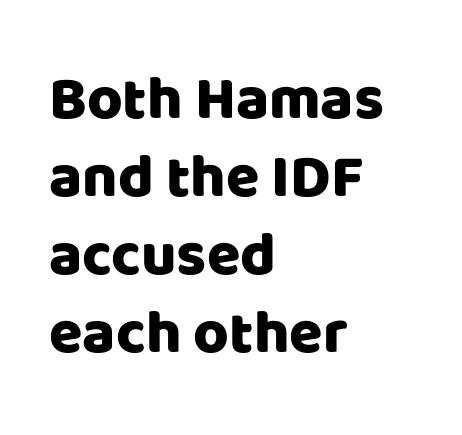
Q: Is the text italic (slanted)? A: No, it is upright.
Q: Is the typeface a serif or a sans-serif typeface? A: Sans-serif.
Q: Is the text underlined? A: No.
Q: How is the paragraph aligned? A: Left-aligned.
Q: Is the spacing between letters normal or unusually wide? A: Normal.
Q: Is the spacing between lines tight, normal or loose? A: Normal.
Q: Width (condensed, normal, or wide)? A: Normal.
Q: Stroke contrast? A: Low.
Q: x-height? A: Large.
Q: Monospaced? A: No.
